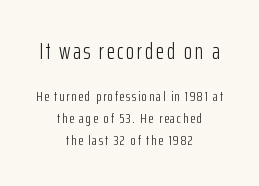
Q: Is the text bold? A: No.
Q: Is the text italic (slanted)? A: No, it is upright.
Q: Is the text underlined? A: No.
Q: How is the paragraph aligned? A: Centered.
Q: Is the spacing between lines tight, normal or loose? A: Normal.
Q: Which block of text is set in a larger size, the first (top) or the second (bottom)? A: The first (top) one.
